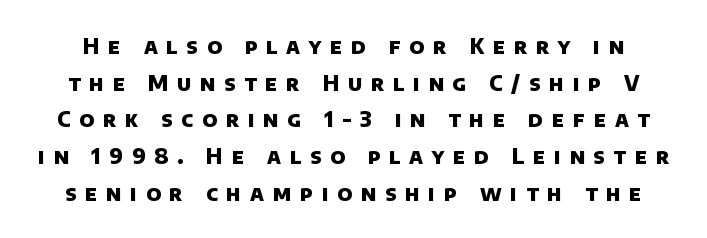
The area under the type is left untouched. Students, note that the glyphs here are deliberately spaced far apart. Typographic density is high because the face is bold.
